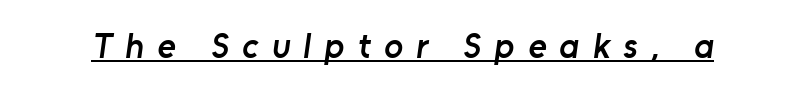
{"serif": "no", "bold": "semi", "weight": "semibold", "width": "normal", "stroke_contrast": "low", "x_height": "medium", "monospaced": "no", "underline": "yes", "letter_spacing": "wide", "letter_spacing_em": 0.38, "glyph_px": 35}
